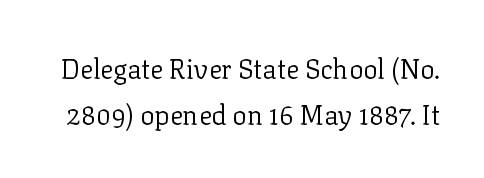
Q: Is the text bold? A: No.
Q: Is the text italic (slanted)? A: No, it is upright.
Q: Is the text underlined? A: No.
Q: Is the spacing between letters normal or unusually wide? A: Normal.
Q: Is the spacing between lines tight, normal or loose? A: Normal.
